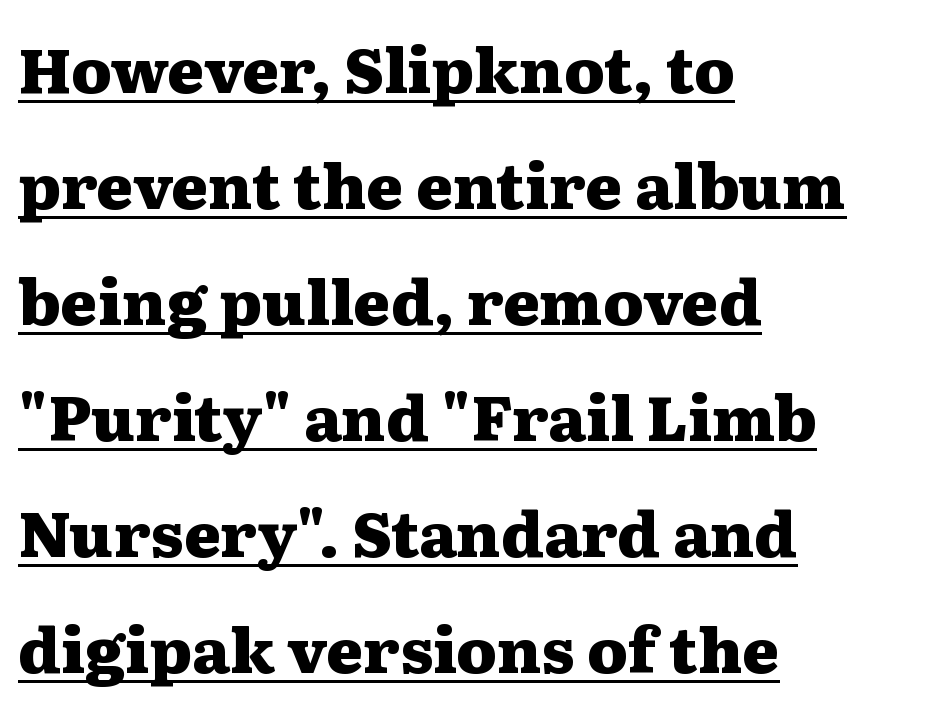
{"serif": "yes", "italic": "no", "bold": "yes", "weight": "heavy", "width": "wide", "stroke_contrast": "medium", "x_height": "medium", "monospaced": "no", "underline": "yes", "align": "left", "line_spacing_ratio": 1.84, "letter_spacing": "normal", "letter_spacing_em": 0.0, "glyph_px": 63}
